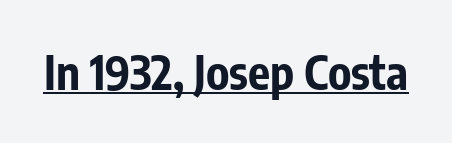
{"serif": "no", "italic": "no", "bold": "yes", "weight": "bold", "width": "condensed", "stroke_contrast": "low", "x_height": "medium", "monospaced": "no", "underline": "yes", "letter_spacing": "normal", "letter_spacing_em": 0.0, "glyph_px": 46}
